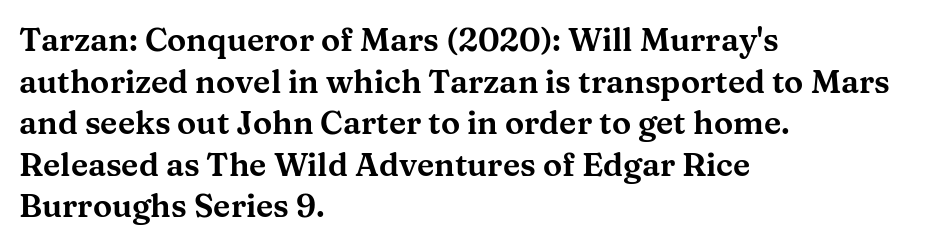
{"serif": "yes", "italic": "no", "width": "wide", "stroke_contrast": "medium", "x_height": "medium", "monospaced": "no", "underline": "no", "align": "left", "line_spacing": "normal", "line_spacing_ratio": 1.3, "letter_spacing": "normal", "letter_spacing_em": 0.0, "glyph_px": 32}
